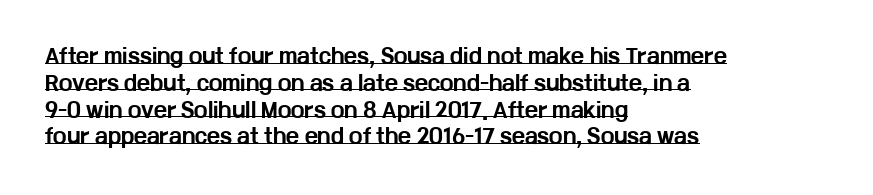
The image shows 20 px bold type, upright; set left-aligned, normal line spacing (1.34x), normal letter spacing, underlined.
